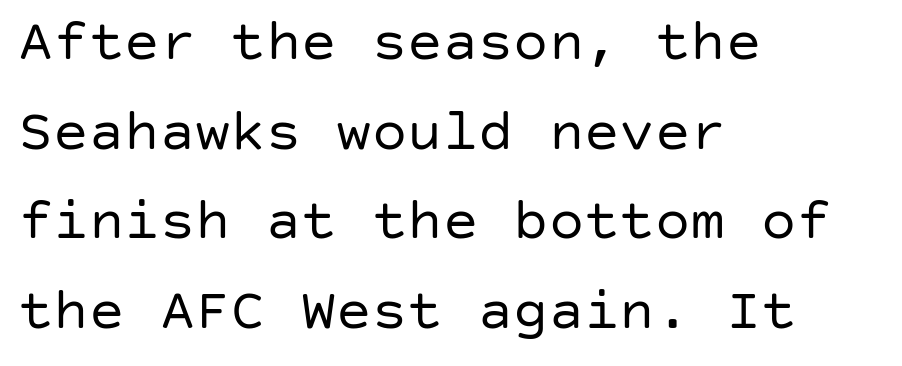
The image shows 59 px regular-weight sans-serif type, upright; set left-aligned, normal line spacing (1.52x), normal letter spacing, not underlined; low stroke contrast and a large x-height.
